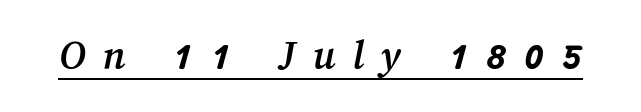
{"width": "normal", "stroke_contrast": "medium", "x_height": "medium", "monospaced": "no", "underline": "yes", "letter_spacing": "wide", "letter_spacing_em": 0.39, "glyph_px": 43}
